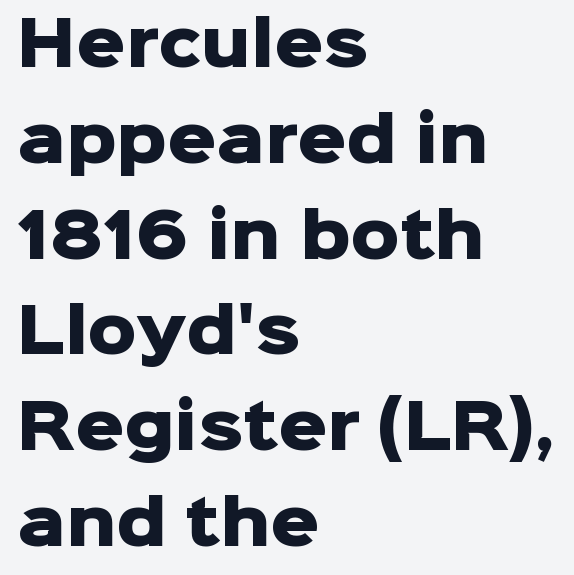
The image shows 61 px heavy sans-serif type, upright; set left-aligned, normal line spacing (1.57x), normal letter spacing, not underlined; low stroke contrast and a medium x-height.
